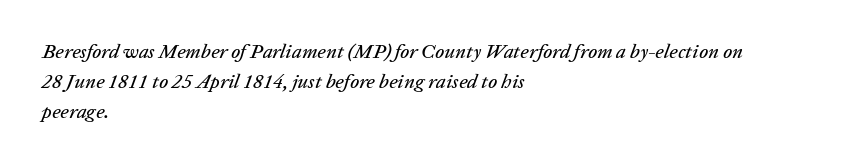
{"italic": "yes", "lean": "right", "slant_degrees": 20, "underline": "no", "align": "left", "line_spacing": "normal", "line_spacing_ratio": 1.49, "letter_spacing": "normal", "letter_spacing_em": 0.0, "glyph_px": 20}
